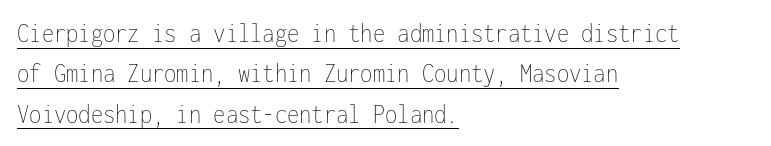
Q: Is the text bold? A: No.
Q: Is the text italic (slanted)? A: No, it is upright.
Q: Is the text underlined? A: Yes.
Q: How is the paragraph aligned? A: Left-aligned.
Q: Is the spacing between letters normal or unusually wide? A: Normal.
Q: Is the spacing between lines tight, normal or loose? A: Normal.
Q: Width (condensed, normal, or wide)? A: Condensed.
Q: Stroke contrast? A: Low.
Q: x-height? A: Medium.
Q: Monospaced? A: Yes.
